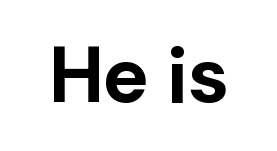
The image shows 78 px bold sans-serif type, upright; set normal letter spacing, not underlined; low stroke contrast and a medium x-height.
